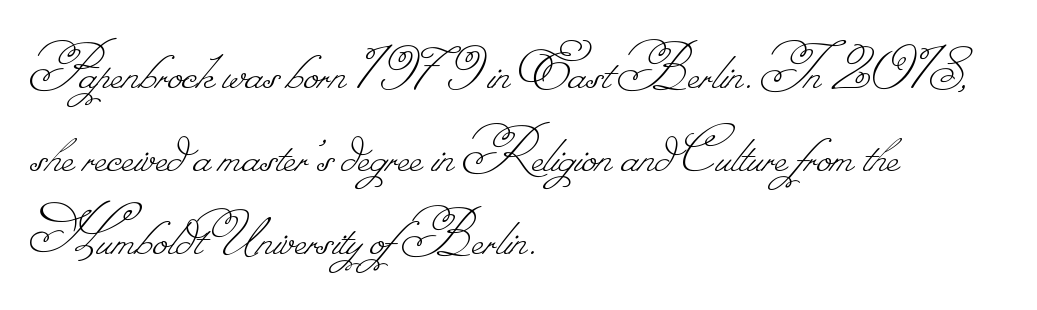
The image shows 68 px thin type; set left-aligned, line spacing 1.22x, normal letter spacing, not underlined; low stroke contrast.
